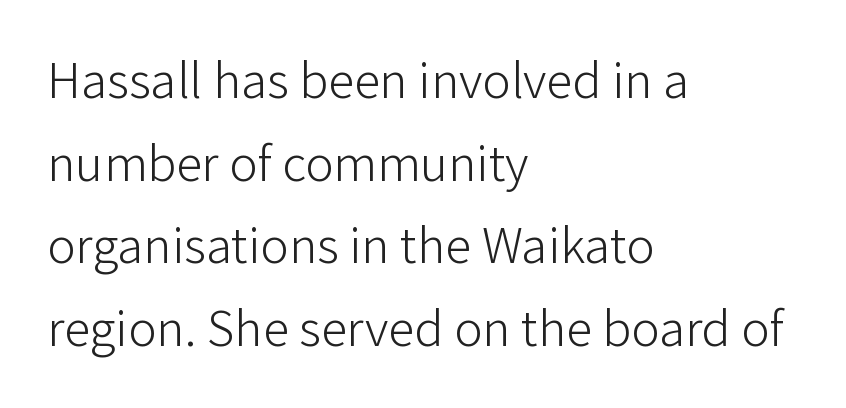
The typeface chosen for these lines omits serifs. The gaps between neighbouring characters are ordinary and unremarkable. The rendering anchors every line to the left-hand side. The glyphs are unaccompanied by any horizontal stroke below them. Whoever set this chose a conventional vertical rhythm. Italic? Not at all — the glyphs are vertical.
